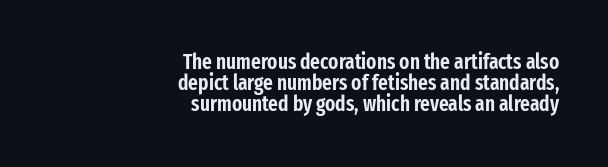
Q: Is the text italic (slanted)? A: No, it is upright.
Q: Is the text underlined? A: No.
Q: How is the paragraph aligned? A: Right-aligned.
Q: Is the spacing between letters normal or unusually wide? A: Normal.
Q: Is the spacing between lines tight, normal or loose? A: Tight.
